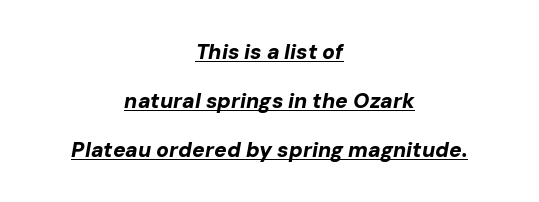
{"italic": "yes", "lean": "right", "slant_degrees": 10, "bold": "yes", "underline": "yes", "align": "center", "line_spacing": "loose", "line_spacing_ratio": 2.33, "letter_spacing": "normal", "letter_spacing_em": 0.0, "glyph_px": 21}
